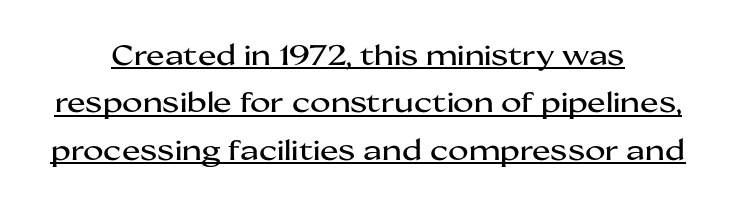
{"italic": "no", "width": "wide", "stroke_contrast": "medium", "x_height": "medium", "monospaced": "no", "underline": "yes", "align": "center", "line_spacing": "normal", "line_spacing_ratio": 1.69, "letter_spacing": "normal", "letter_spacing_em": 0.0, "glyph_px": 28}
